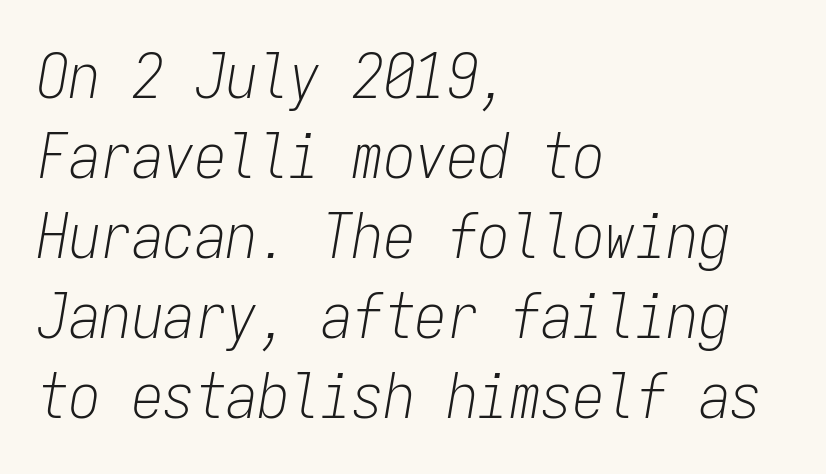
{"italic": "yes", "lean": "right", "slant_degrees": 9, "bold": "no", "weight": "light", "width": "condensed", "stroke_contrast": "low", "x_height": "medium", "monospaced": "yes", "underline": "no", "align": "left", "line_spacing": "normal", "line_spacing_ratio": 1.27, "letter_spacing": "normal", "letter_spacing_em": 0.0, "glyph_px": 63}
